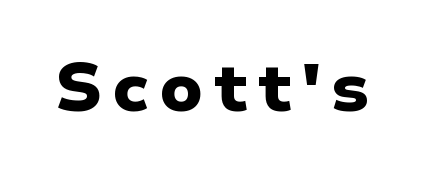
{"serif": "no", "italic": "no", "bold": "yes", "weight": "heavy", "width": "wide", "stroke_contrast": "low", "x_height": "medium", "monospaced": "no", "underline": "no", "glyph_px": 67}
